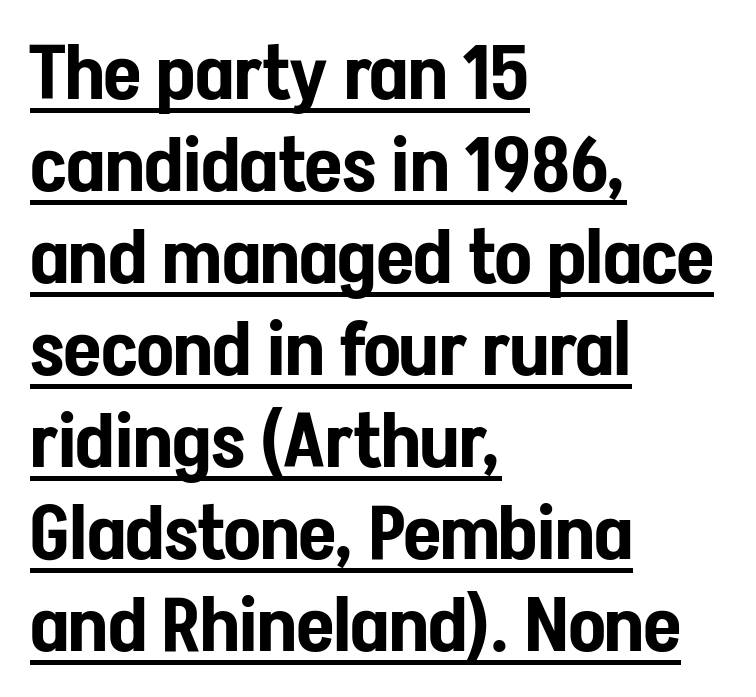
{"serif": "no", "italic": "no", "width": "condensed", "stroke_contrast": "low", "x_height": "medium", "monospaced": "no", "underline": "yes", "align": "left", "line_spacing_ratio": 1.21, "letter_spacing": "normal", "letter_spacing_em": 0.0, "glyph_px": 76}
